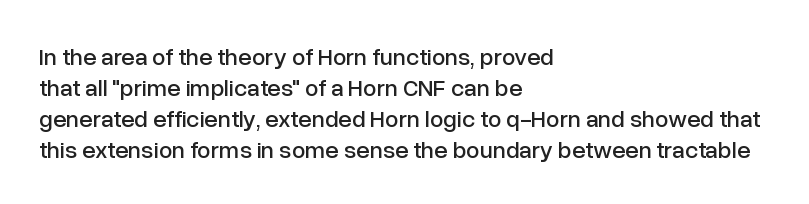
The rag falls on the right side of this text block. How would I describe the line gaps? Plain and ordinary. Ordinary non-slanted type is in use. The gaps between neighbouring characters are ordinary and unremarkable.
